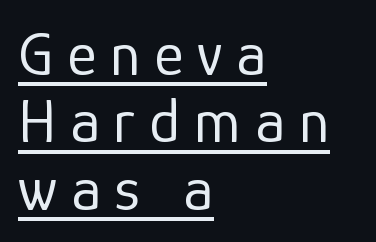
Vertical strokes here are truly vertical. This sample trades vertical openness for compactness between lines. The weight would be labelled regular, book, light, or lighter still. Each letter keeps its own natural width here, so spacing adapts to shape. Has an underline been added? It has. You could only call the tracking loose — the letters float apart.
